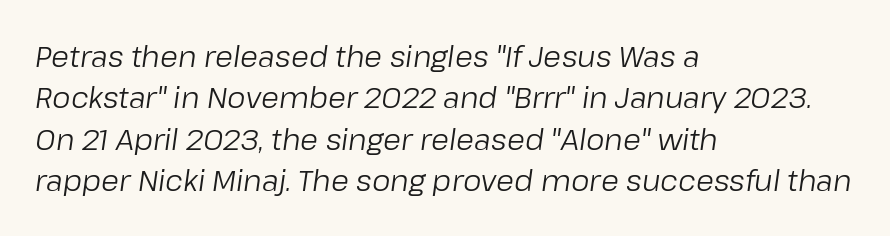
The image shows 29 px regular-weight type, italic (leaning right); set left-aligned, normal line spacing (1.43x), normal letter spacing, not underlined; low stroke contrast and a medium x-height.
